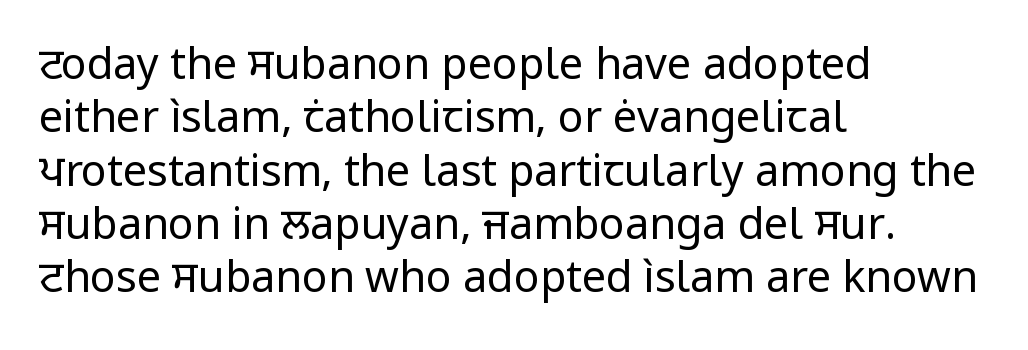
Q: Is the text bold? A: No.
Q: Is the text italic (slanted)? A: No, it is upright.
Q: Is the typeface a serif or a sans-serif typeface? A: Sans-serif.
Q: Is the text underlined? A: No.
Q: How is the paragraph aligned? A: Left-aligned.
Q: Is the spacing between letters normal or unusually wide? A: Normal.
Q: Width (condensed, normal, or wide)? A: Normal.
Q: Stroke contrast? A: Low.
Q: x-height? A: Medium.
Q: Monospaced? A: No.
